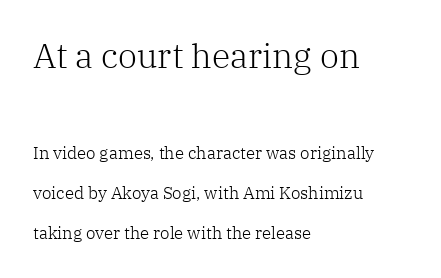
{"serif": "yes", "italic": "no", "bold": "no", "weight": "light", "width": "normal", "stroke_contrast": "low", "x_height": "medium", "monospaced": "no", "underline": "no", "align": "left", "line_spacing": "loose", "line_spacing_ratio": 2.37, "letter_spacing": "normal", "letter_spacing_em": 0.0, "larger_block": "first", "size_ratio": 2.0, "glyph_px": 34}
